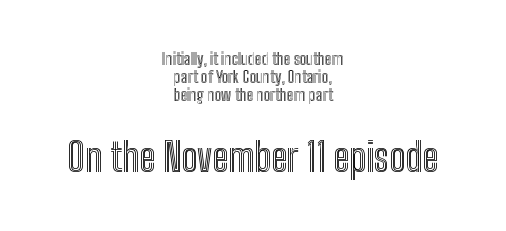
Q: Is the text italic (slanted)? A: No, it is upright.
Q: Is the text underlined? A: No.
Q: How is the paragraph aligned? A: Centered.
Q: Is the spacing between letters normal or unusually wide? A: Normal.
Q: Is the spacing between lines tight, normal or loose? A: Tight.
Q: Which block of text is set in a larger size, the first (top) or the second (bottom)? A: The second (bottom) one.
Q: Width (condensed, normal, or wide)? A: Condensed.
Q: x-height? A: Medium.
Q: Monospaced? A: No.
